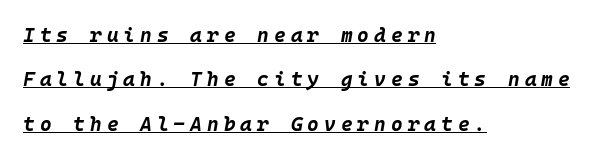
Q: Is the text bold? A: Yes.
Q: Is the text italic (slanted)? A: Yes, it leans right by about 10 degrees.
Q: Is the text underlined? A: Yes.
Q: How is the paragraph aligned? A: Left-aligned.
Q: Is the spacing between letters normal or unusually wide? A: Unusually wide.
Q: Is the spacing between lines tight, normal or loose? A: Loose.
